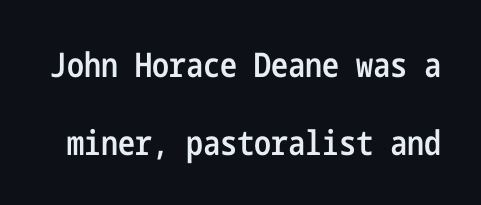
{"serif": "no", "italic": "no", "bold": "semi", "weight": "semibold", "width": "condensed", "stroke_contrast": "low", "x_height": "medium", "underline": "no", "line_spacing": "loose", "line_spacing_ratio": 2.29, "letter_spacing": "normal", "letter_spacing_em": 0.0, "glyph_px": 34}
